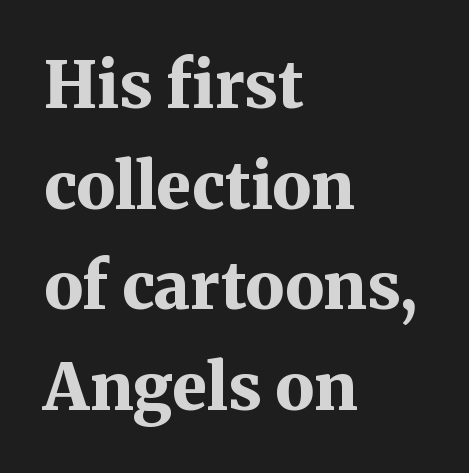
The space between consecutive lines is moderate. The typesetter chose a ragged-right arrangement here. Set as a true bold cut, around the 700 mark. This sample uses plain, unmodified letter spacing.
